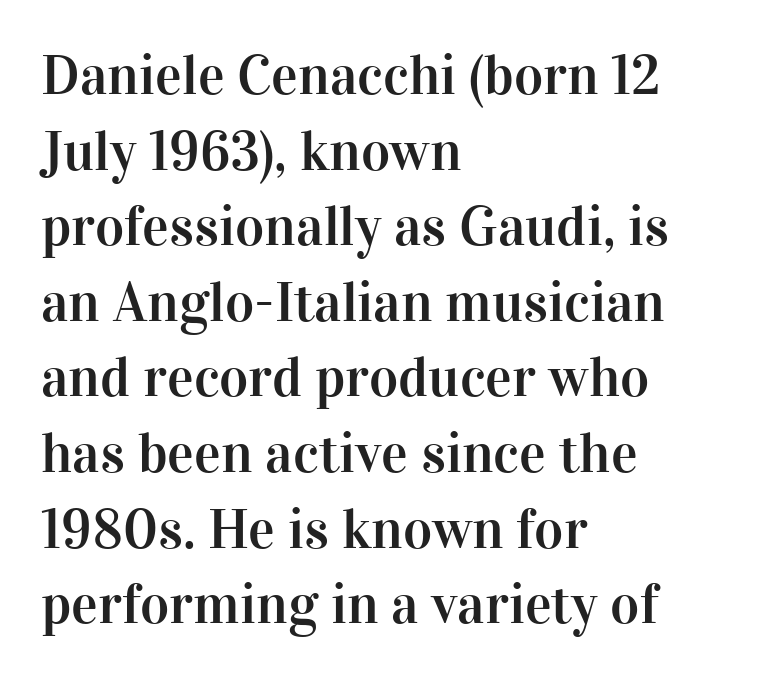
The image shows 56 px serif type, upright; set left-aligned, normal line spacing (1.35x), normal letter spacing, not underlined; high stroke contrast and a medium x-height.
